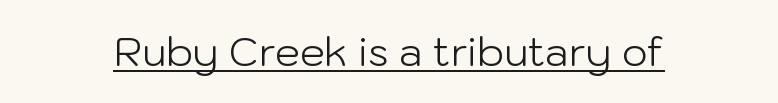
The image shows 40 px light sans-serif type, upright; set normal letter spacing, underlined; low stroke contrast and a medium x-height.
